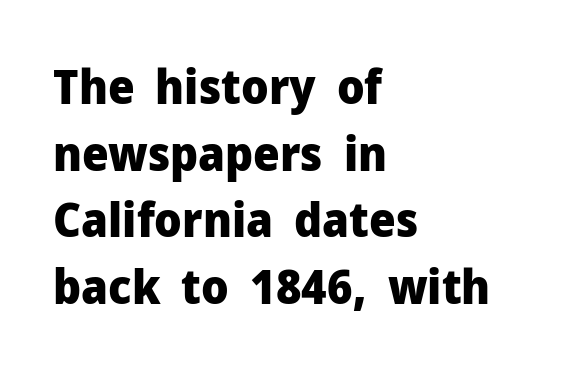
Upright lettering throughout. Bold? Absolutely — the strokes are thick and heavy. Unlike a traditional serif, this face leaves its strokes unadorned. The space between consecutive lines is moderate.
